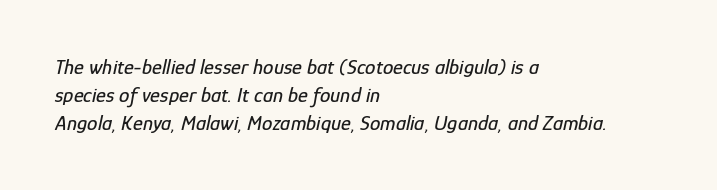
Honestly, the row spacing looks completely unremarkable. Decoration check: the copy has no underline. All the whitespace from short lines collects on the right. Style check: oblique. Standard letterfit; no display-style spreading of the glyphs.
